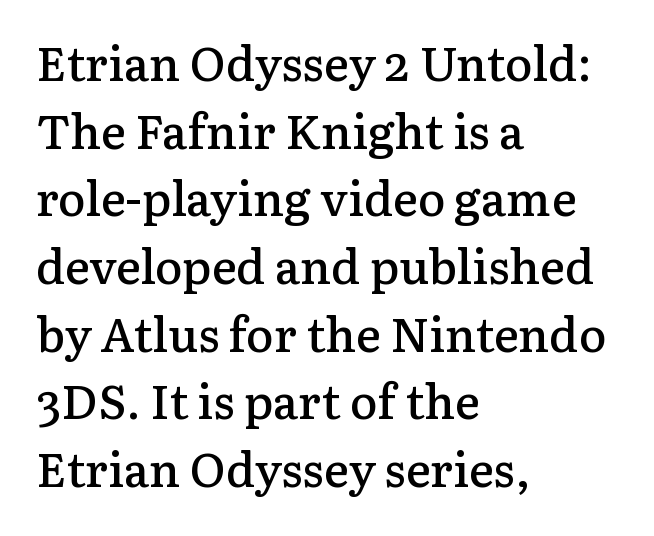
{"serif": "yes", "italic": "no", "bold": "semi", "weight": "semibold", "width": "normal", "stroke_contrast": "low", "x_height": "medium", "monospaced": "no", "underline": "no", "align": "left", "line_spacing": "normal", "line_spacing_ratio": 1.44, "letter_spacing": "normal", "letter_spacing_em": 0.0, "glyph_px": 47}
